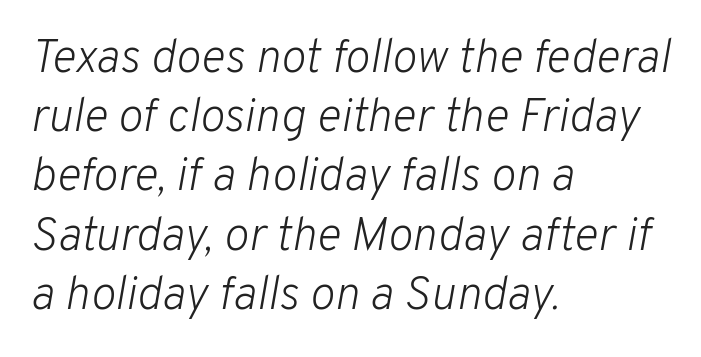
The image shows 47 px light type, italic (leaning right); set left-aligned, normal line spacing (1.26x), normal letter spacing, not underlined; low stroke contrast and a medium x-height.
